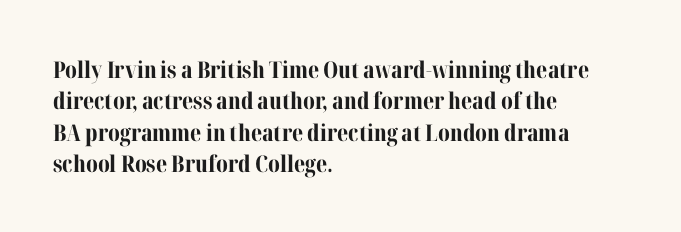
Q: Is the text bold? A: Yes.
Q: Is the text italic (slanted)? A: No, it is upright.
Q: Is the text underlined? A: No.
Q: How is the paragraph aligned? A: Left-aligned.
Q: Is the spacing between letters normal or unusually wide? A: Normal.
Q: Is the spacing between lines tight, normal or loose? A: Normal.
